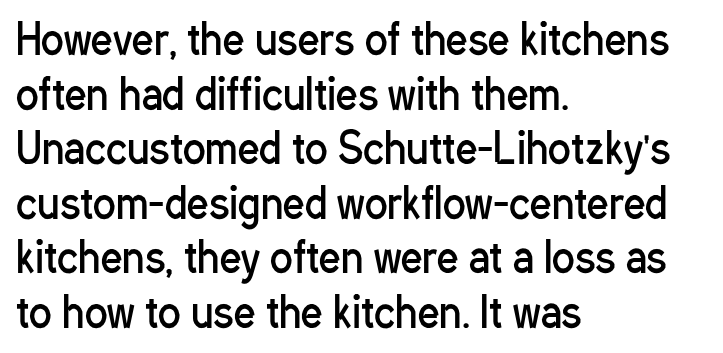
{"serif": "no", "italic": "no", "bold": "no", "weight": "regular", "width": "condensed", "stroke_contrast": "low", "x_height": "medium", "monospaced": "no", "underline": "no", "align": "left", "line_spacing": "normal", "line_spacing_ratio": 1.3, "letter_spacing": "normal", "letter_spacing_em": 0.0, "glyph_px": 42}
